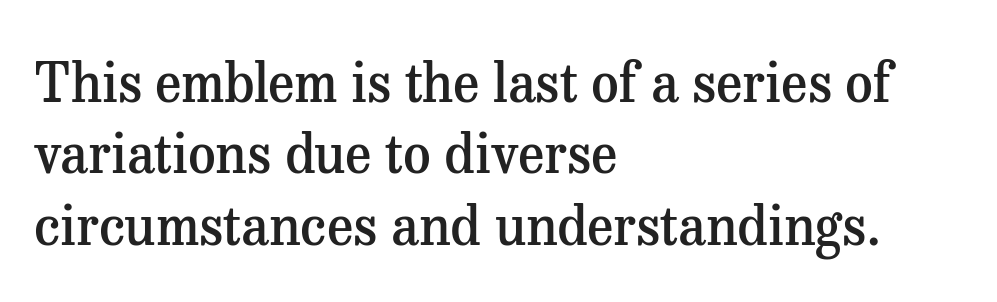
Classification — serif. No extra tracking has been applied to these lines. Line starts are locked; line ends wander. What weight is shown? A semibold, between regular and bold. The passage shown is typed in a proportional face where columns would drift.
